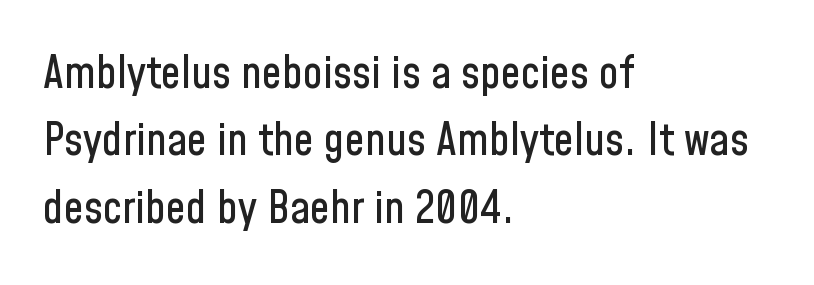
Decoration check: the copy has no underline. Whoever set this chose a conventional vertical rhythm. Default kerning and tracking; the words read as compact shapes. Tall strokes in this sample are plumb rather than angled. These lines are set flush left with a ragged right edge.
